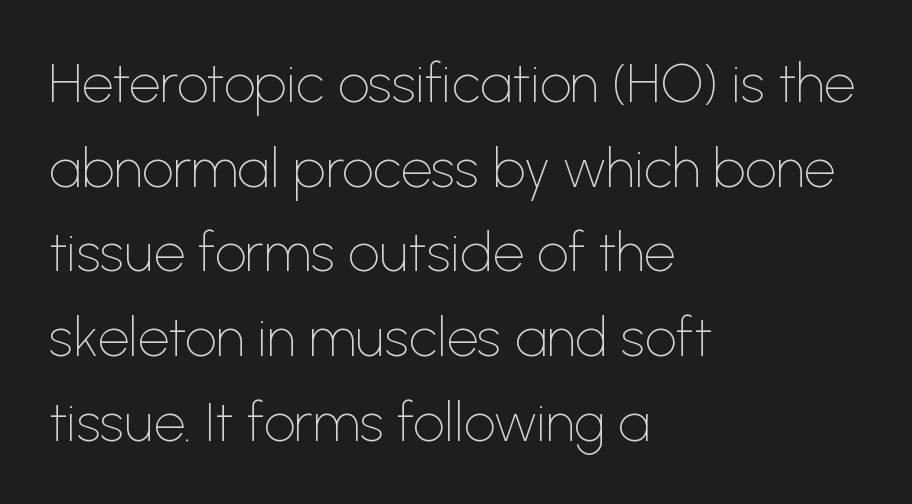
One glance says typical: line gaps are just what's usual. The passage is arranged the way most books set body copy — flush left. No extra ink here — the face is not bold. Check under the words: just untouched page.
